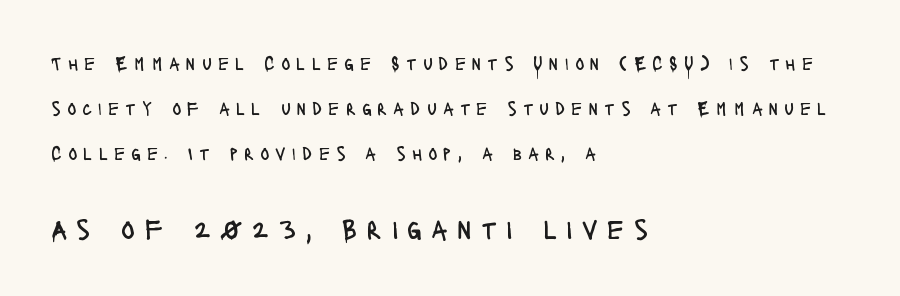
The image shows 29 px regular-weight, condensed sans-serif type, upright; set left-aligned, loose line spacing (2.38x), unusually wide letter spacing (+0.33 em), not underlined; the second (bottom) block is 1.53x larger; low stroke contrast and a large x-height.
